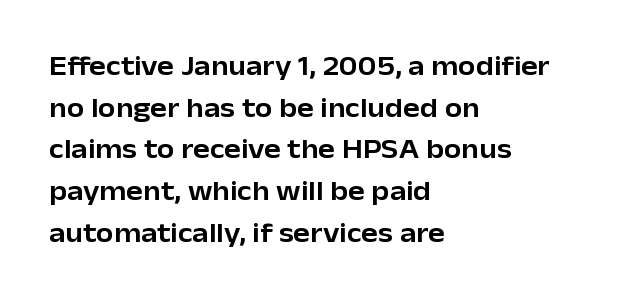
Q: Is the text italic (slanted)? A: No, it is upright.
Q: Is the typeface a serif or a sans-serif typeface? A: Sans-serif.
Q: Is the text underlined? A: No.
Q: How is the paragraph aligned? A: Left-aligned.
Q: Is the spacing between letters normal or unusually wide? A: Normal.
Q: Is the spacing between lines tight, normal or loose? A: Normal.
Q: Width (condensed, normal, or wide)? A: Normal.
Q: Stroke contrast? A: Low.
Q: x-height? A: Medium.
Q: Monospaced? A: No.
